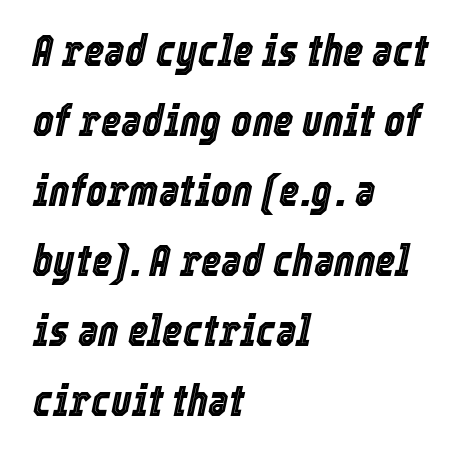
Slanted lettering throughout. You could call the tracking neutral — neither tight nor loose. Note the varied advance widths — an 'i' is clearly narrower than an 'm'. The area under the type is left untouched. The rag falls on the right side of this text block. The passage shown stacks its lines at a standard gap.
